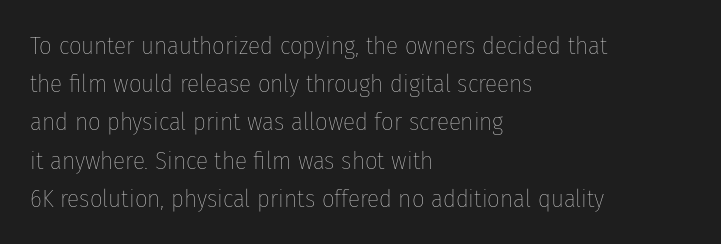
{"italic": "no", "bold": "no", "underline": "no", "align": "left", "line_spacing": "normal", "line_spacing_ratio": 1.53, "letter_spacing": "normal", "letter_spacing_em": 0.0, "glyph_px": 25}
